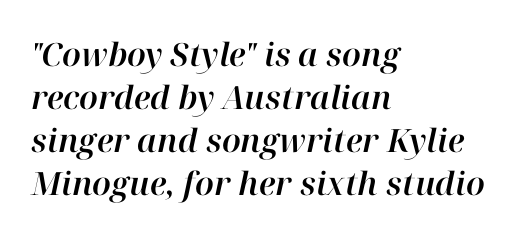
The image shows 32 px text type, italic (leaning right); set left-aligned, normal line spacing (1.34x), normal letter spacing, not underlined; high stroke contrast and a medium x-height.
